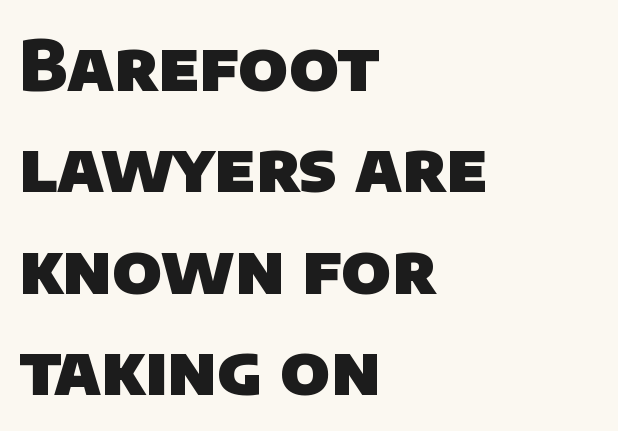
{"serif": "no", "bold": "yes", "weight": "heavy", "width": "normal", "stroke_contrast": "low", "x_height": "large", "monospaced": "no", "underline": "no", "align": "left", "line_spacing": "normal", "line_spacing_ratio": 1.47, "letter_spacing": "normal", "letter_spacing_em": 0.0, "glyph_px": 69}
